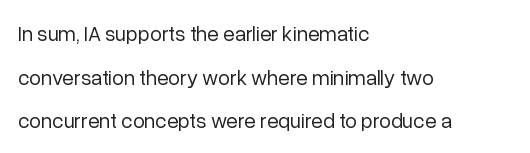
{"italic": "no", "bold": "no", "underline": "no", "align": "left", "line_spacing": "loose", "line_spacing_ratio": 2.08, "letter_spacing": "normal", "letter_spacing_em": 0.0, "glyph_px": 21}
